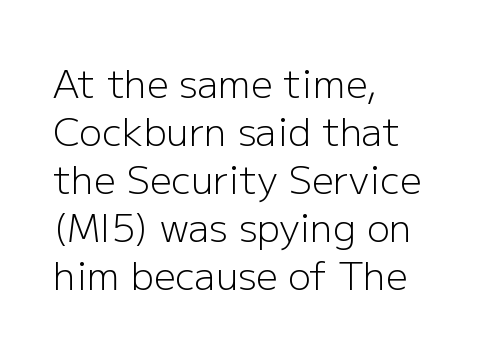
The image shows 38 px light sans-serif type, upright; set left-aligned, normal line spacing (1.26x), normal letter spacing, not underlined; low stroke contrast and a medium x-height.
